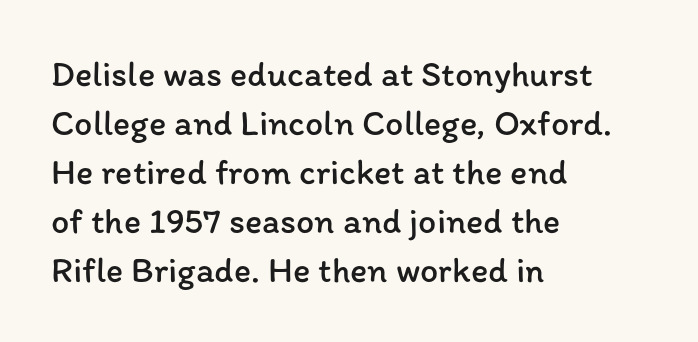
{"italic": "no", "bold": "no", "weight": "regular", "width": "normal", "stroke_contrast": "low", "x_height": "medium", "monospaced": "no", "underline": "no", "align": "left", "line_spacing": "normal", "line_spacing_ratio": 1.36, "letter_spacing": "normal", "letter_spacing_em": 0.0, "glyph_px": 36}
